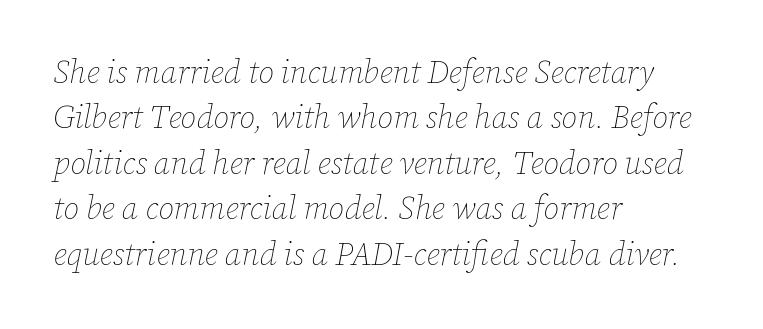
{"italic": "yes", "lean": "right", "slant_degrees": 12, "bold": "no", "weight": "thin", "width": "normal", "stroke_contrast": "low", "x_height": "medium", "monospaced": "no", "underline": "no", "align": "left", "line_spacing": "normal", "line_spacing_ratio": 1.42, "letter_spacing": "normal", "letter_spacing_em": 0.0, "glyph_px": 32}
